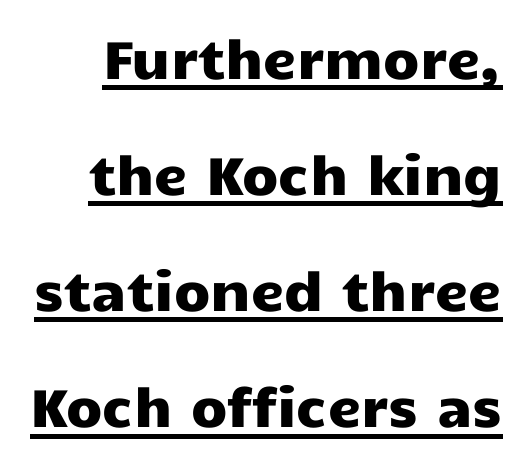
Do the letters lean? They stand straight. Proportional: the letters do not fall into vertical columns. Check the space under the baseline: a stroke is drawn there. Type style note: lacks serifs. Widely set lines give the paragraph a tall, airy silhouette. Caption: standard tracking, unaltered.
